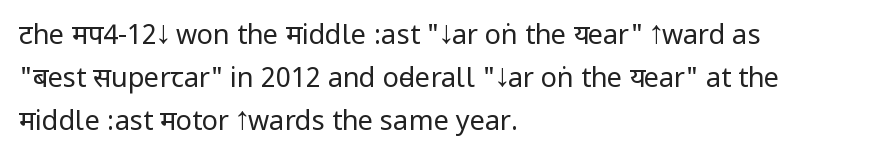
Q: Is the text bold? A: No.
Q: Is the text italic (slanted)? A: No, it is upright.
Q: Is the text underlined? A: No.
Q: How is the paragraph aligned? A: Left-aligned.
Q: Is the spacing between letters normal or unusually wide? A: Normal.
Q: Is the spacing between lines tight, normal or loose? A: Normal.
